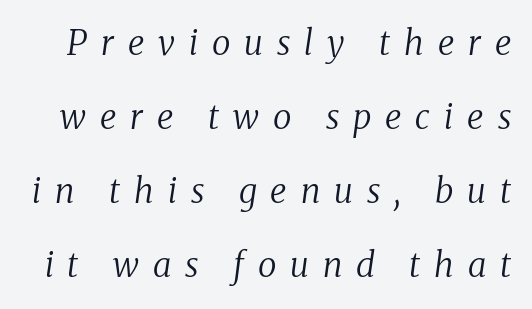
The image shows 34 px regular-weight serif type, italic (leaning right); set loose line spacing (2.18x), unusually wide letter spacing (+0.41 em), not underlined; medium stroke contrast and a medium x-height.
